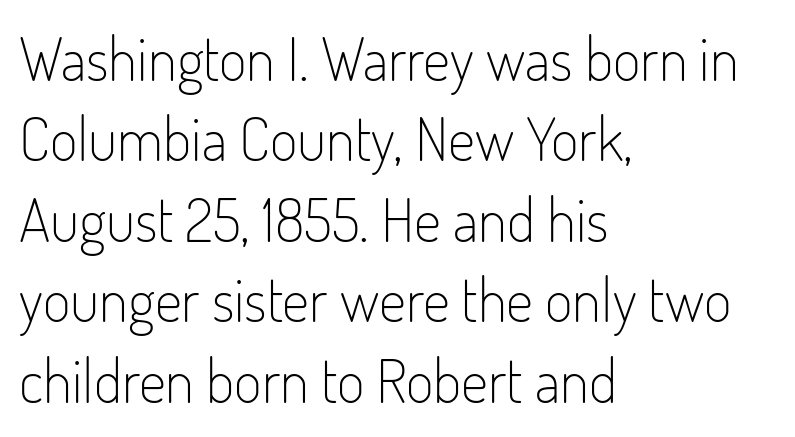
Q: Is the text bold? A: No.
Q: Is the text italic (slanted)? A: No, it is upright.
Q: Is the typeface a serif or a sans-serif typeface? A: Sans-serif.
Q: Is the text underlined? A: No.
Q: How is the paragraph aligned? A: Left-aligned.
Q: Is the spacing between letters normal or unusually wide? A: Normal.
Q: Is the spacing between lines tight, normal or loose? A: Normal.
Q: Width (condensed, normal, or wide)? A: Condensed.
Q: Stroke contrast? A: Low.
Q: x-height? A: Small.
Q: Monospaced? A: No.
